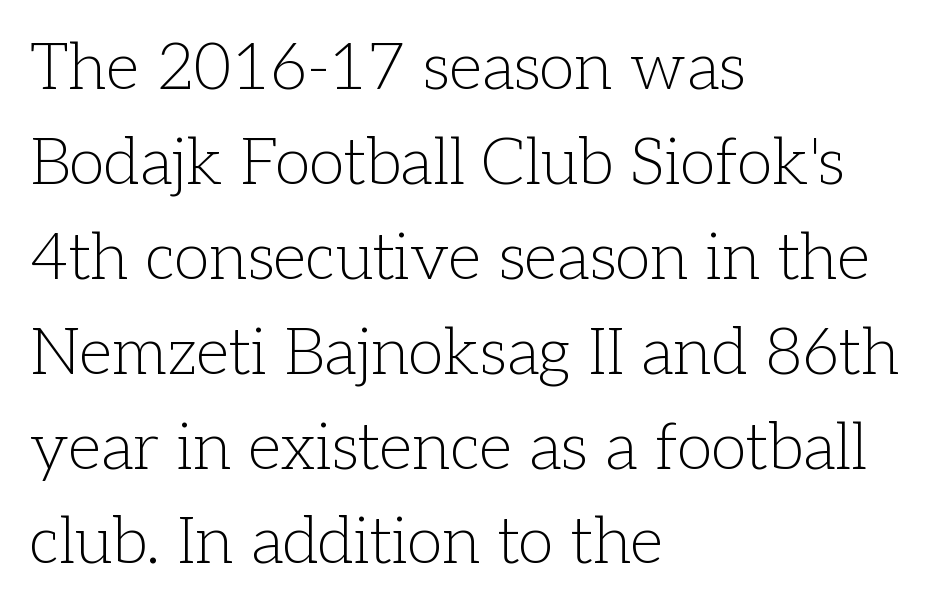
{"serif": "yes", "italic": "no", "bold": "no", "weight": "light", "width": "normal", "stroke_contrast": "low", "x_height": "medium", "monospaced": "no", "underline": "no", "align": "left", "line_spacing": "normal", "line_spacing_ratio": 1.46, "letter_spacing": "normal", "letter_spacing_em": 0.0, "glyph_px": 65}
